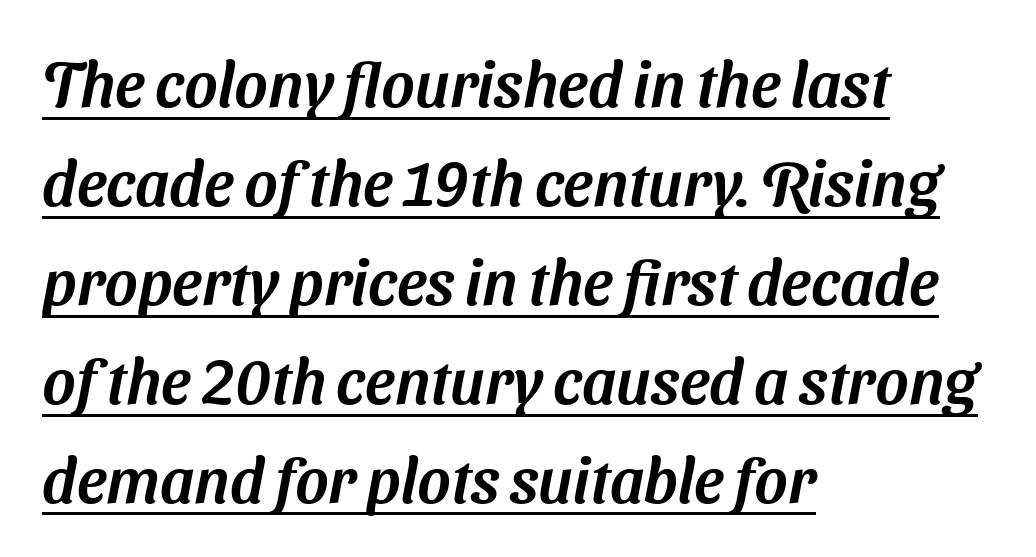
{"serif": "no", "width": "normal", "stroke_contrast": "medium", "x_height": "medium", "monospaced": "no", "underline": "yes", "align": "left", "line_spacing": "normal", "line_spacing_ratio": 1.57, "letter_spacing": "normal", "letter_spacing_em": 0.0, "glyph_px": 63}
